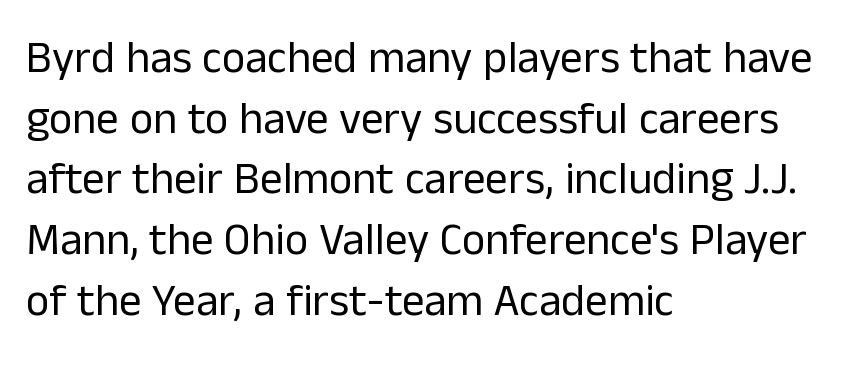
Character widths vary here, with narrow letters taking less room than wide ones. The passage shown has conventional tracking throughout. If you drew a ruler down the left edge, every line would touch it. In terms of leading, this rendering sits right in the middle.
